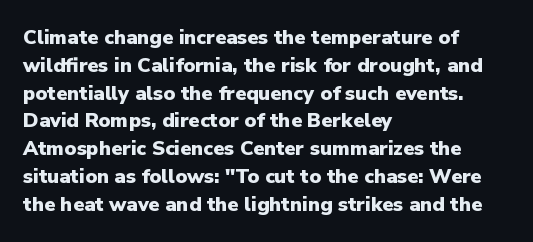
The image shows 20 px bold type, upright; set left-aligned, normal line spacing (1.39x), normal letter spacing, not underlined.
